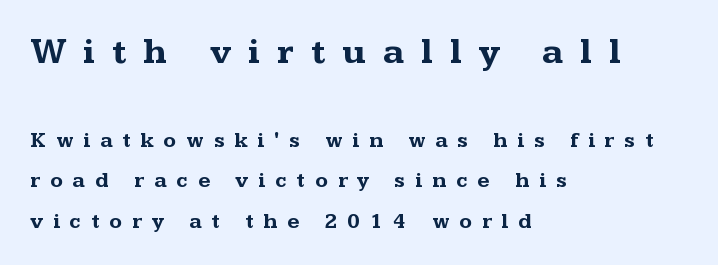
{"serif": "yes", "italic": "no", "bold": "yes", "weight": "bold", "width": "wide", "stroke_contrast": "medium", "x_height": "medium", "monospaced": "no", "underline": "no", "align": "left", "line_spacing": "loose", "line_spacing_ratio": 1.92, "letter_spacing": "wide", "letter_spacing_em": 0.48, "larger_block": "first", "size_ratio": 1.71, "glyph_px": 36}
